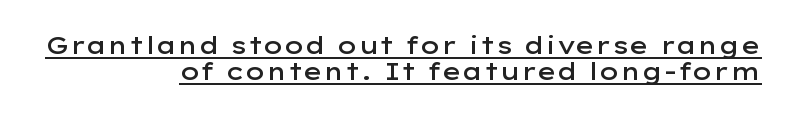
The rendering uses a semibold face; strokes are thickened but not to full bold. It's the straight-up-and-down kind of type. Somebody hit Ctrl+U on this one — the words are underlined. Glyph-to-glyph distance matches everyday printed text. The lines are packed closely together with very little leading. Teacher's note: observe the even right margin — that is flush-right alignment.
